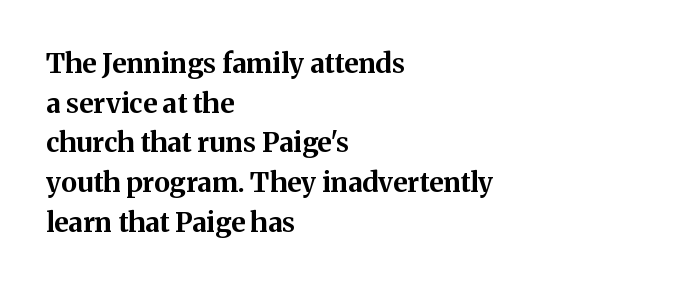
Q: Is the text bold? A: Yes.
Q: Is the text italic (slanted)? A: No, it is upright.
Q: Is the text underlined? A: No.
Q: How is the paragraph aligned? A: Left-aligned.
Q: Is the spacing between letters normal or unusually wide? A: Normal.
Q: Is the spacing between lines tight, normal or loose? A: Normal.
